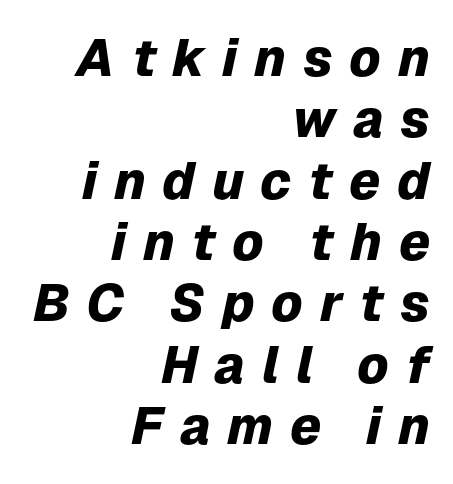
This sample uses an oblique cut, with every glyph tilted off the vertical. Weight: bold. These lines are rendered in a variable-pitch font. Spacing between characters has been opened up far beyond the box default. The paragraph has a hard right edge and a soft left edge. Unmarked baselines from the first word to the last.
